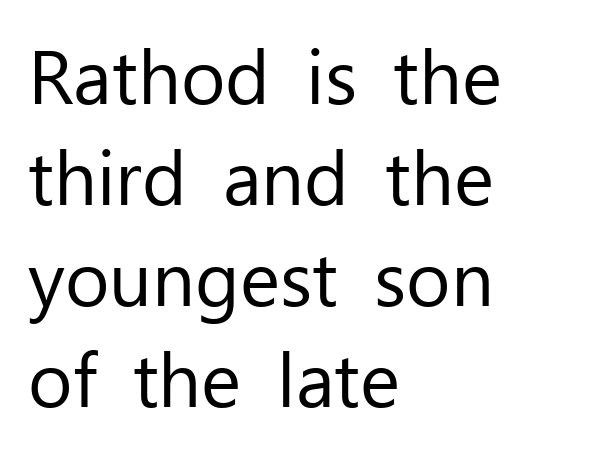
{"serif": "no", "italic": "no", "bold": "no", "weight": "regular", "width": "normal", "stroke_contrast": "low", "x_height": "medium", "monospaced": "no", "underline": "no", "align": "left", "line_spacing": "normal", "line_spacing_ratio": 1.33, "letter_spacing": "normal", "letter_spacing_em": 0.0, "glyph_px": 76}
